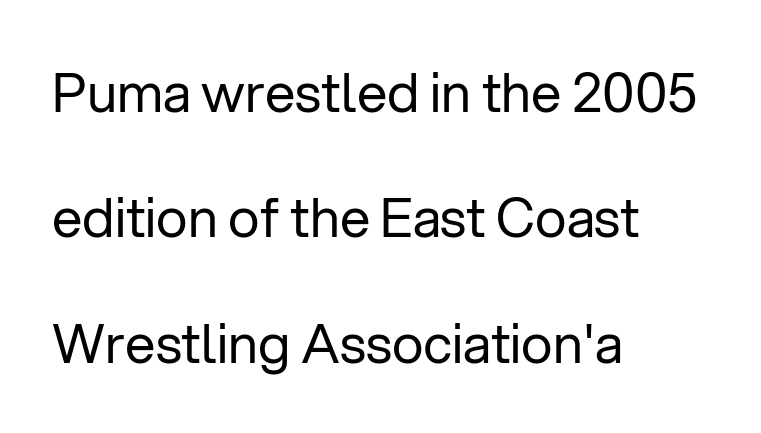
Q: Is the text bold? A: No.
Q: Is the text italic (slanted)? A: No, it is upright.
Q: Is the typeface a serif or a sans-serif typeface? A: Sans-serif.
Q: Is the text underlined? A: No.
Q: How is the paragraph aligned? A: Left-aligned.
Q: Is the spacing between letters normal or unusually wide? A: Normal.
Q: Is the spacing between lines tight, normal or loose? A: Loose.
Q: Width (condensed, normal, or wide)? A: Normal.
Q: Stroke contrast? A: Low.
Q: x-height? A: Medium.
Q: Monospaced? A: No.
